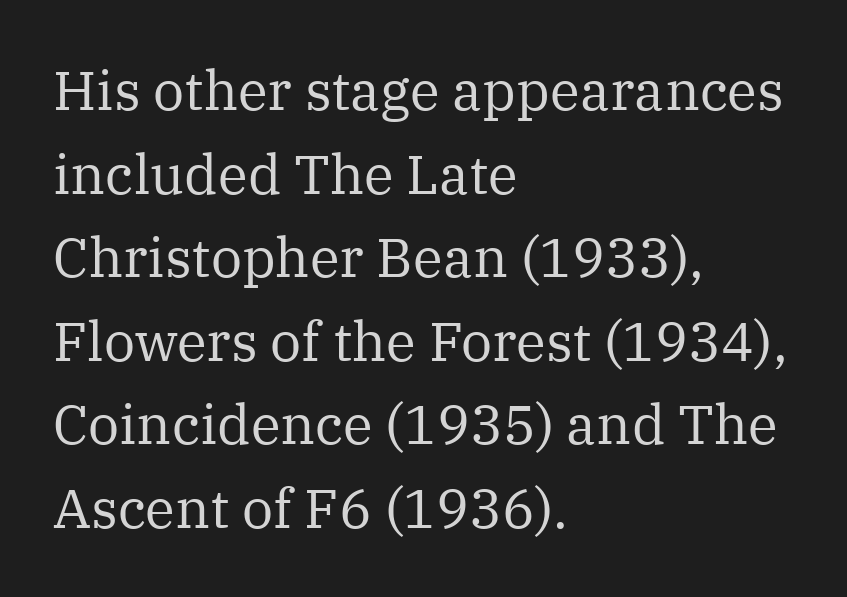
No letter is thick-stroked: the sample isn't bold. Compared with typical paragraphs, the rows here are spaced about the same. A typesetter would call this zero additional tracking. The rendering uses natural spacing where letterforms have individual widths. Nope, not italic — everything's standing straight.
